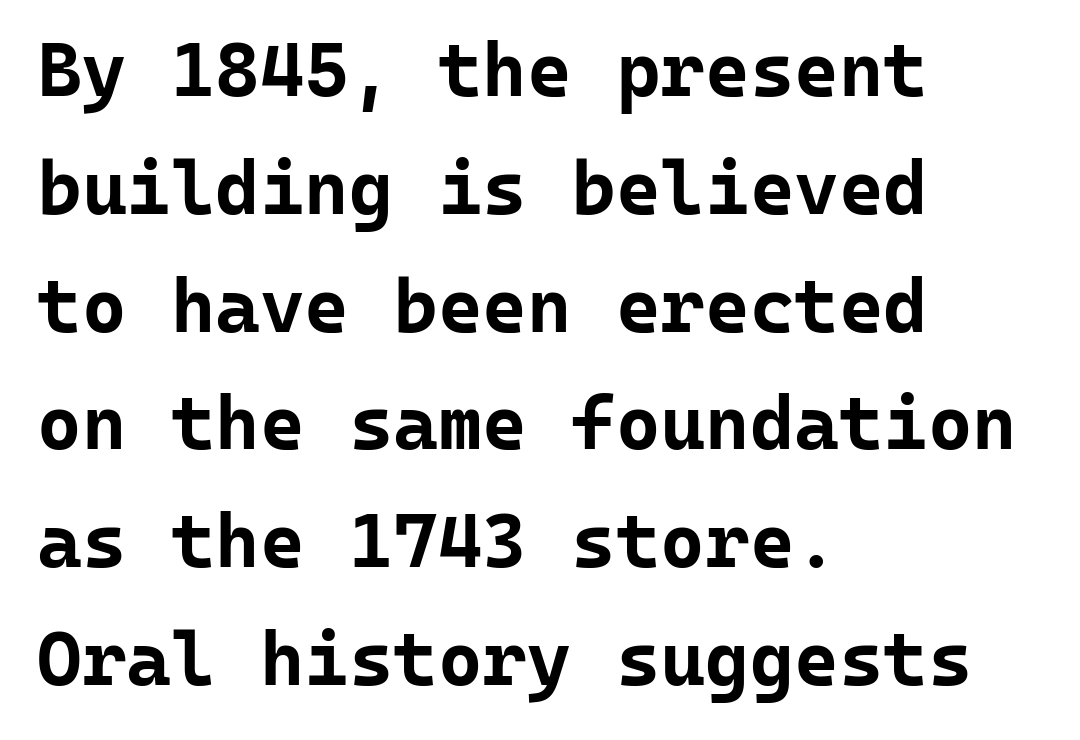
The image shows 76 px bold sans-serif type, upright, monospaced; set left-aligned, normal line spacing (1.55x), normal letter spacing, not underlined; low stroke contrast and a medium x-height.
